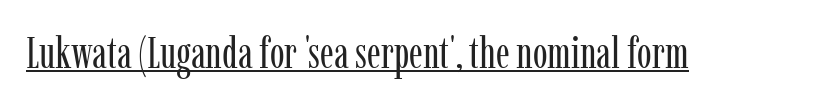
The image shows 44 px regular-weight, condensed serif type, upright; set normal letter spacing, underlined; low stroke contrast and a medium x-height.
